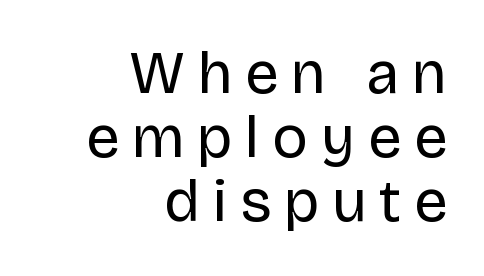
The image shows 60 px regular-weight sans-serif type, upright; set right-aligned, tight line spacing (1.07x), unusually wide letter spacing (+0.21 em), not underlined; low stroke contrast and a large x-height.
